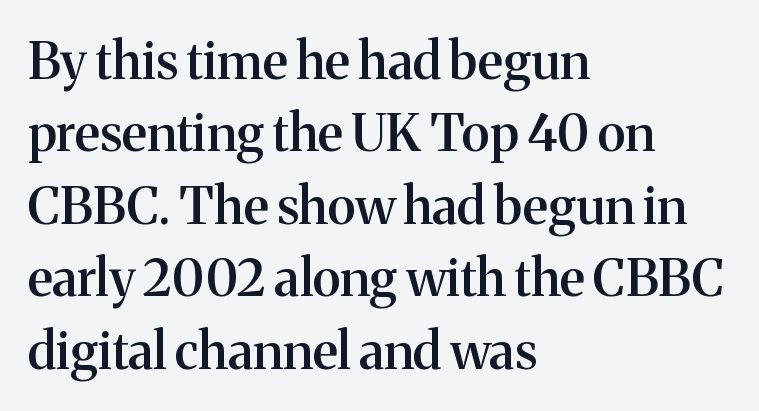
The image shows 51 px semibold serif type, upright; set left-aligned, normal line spacing (1.42x), normal letter spacing, not underlined; medium stroke contrast and a medium x-height.
